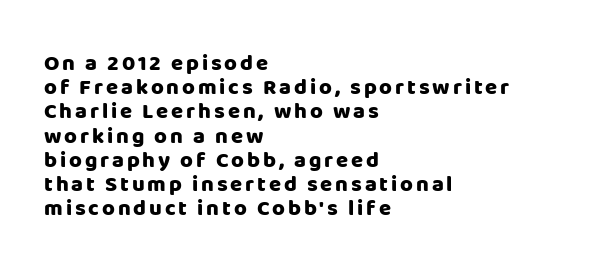
Does the lettering tilt? It doesn't — this is upright. Each new line begins almost immediately beneath the previous one. In terms of weight, the rendering is a true, heavy bold. These lines stack with their left ends in a neat column. The specimen omits any rule beneath the text block's lines.
